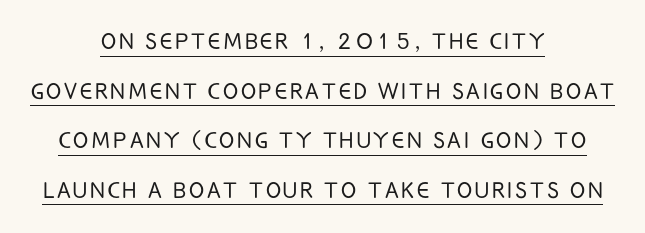
{"serif": "no", "italic": "no", "bold": "no", "weight": "light", "width": "condensed", "stroke_contrast": "low", "x_height": "large", "monospaced": "no", "underline": "yes", "align": "center", "line_spacing_ratio": 1.77, "glyph_px": 28}
